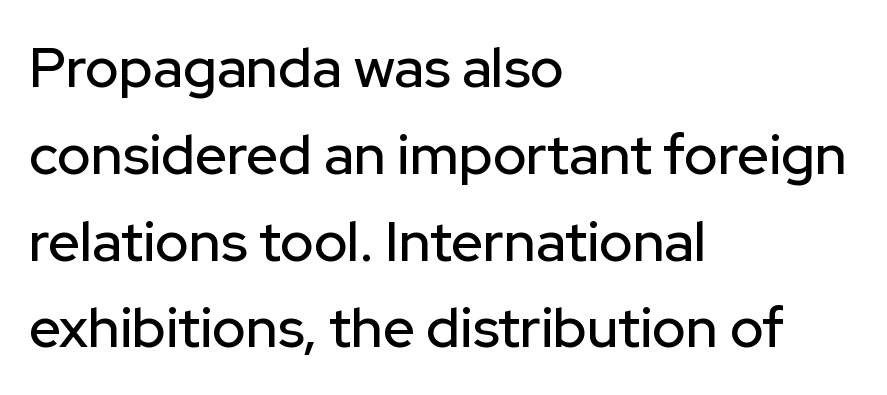
The image shows 56 px sans-serif type, upright; set left-aligned, normal line spacing (1.55x), normal letter spacing, not underlined; low stroke contrast and a medium x-height.
